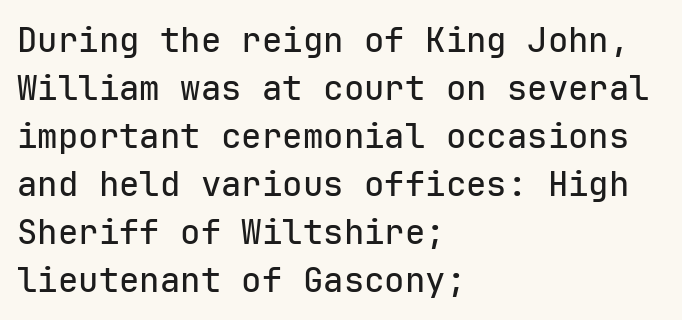
Q: Is the text italic (slanted)? A: No, it is upright.
Q: Is the typeface a serif or a sans-serif typeface? A: Sans-serif.
Q: Is the text underlined? A: No.
Q: How is the paragraph aligned? A: Left-aligned.
Q: Is the spacing between letters normal or unusually wide? A: Normal.
Q: Is the spacing between lines tight, normal or loose? A: Normal.
Q: Width (condensed, normal, or wide)? A: Normal.
Q: Stroke contrast? A: Low.
Q: x-height? A: Medium.
Q: Monospaced? A: Yes.
